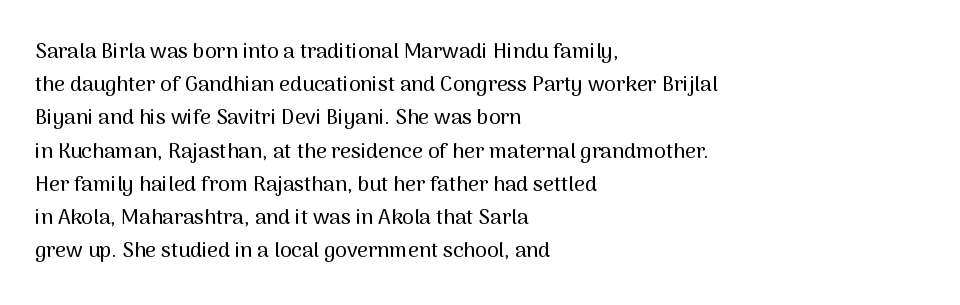
The tracking reads as untouched default to a designer's eye. Anything drawn beneath the words? Only blank space. Leading: standard. The lettering holds an erect, upright posture throughout.
